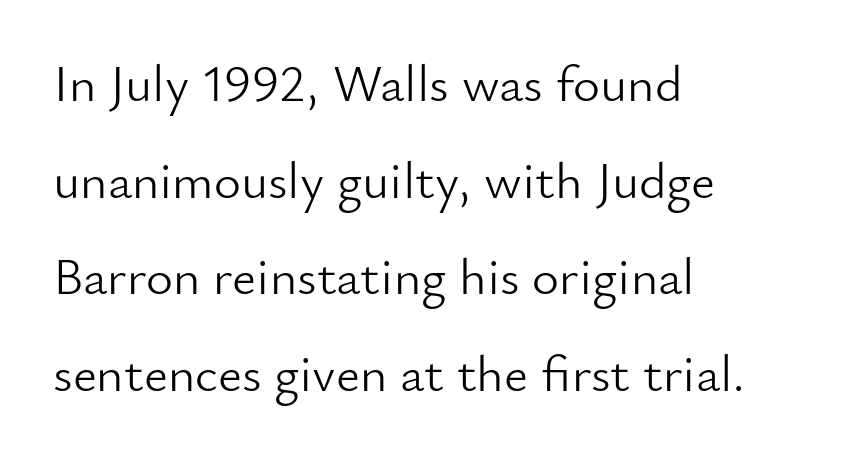
{"serif": "no", "italic": "no", "bold": "no", "weight": "light", "width": "normal", "stroke_contrast": "low", "x_height": "small", "monospaced": "no", "underline": "no", "align": "left", "line_spacing_ratio": 1.86, "letter_spacing": "normal", "letter_spacing_em": 0.0, "glyph_px": 52}
